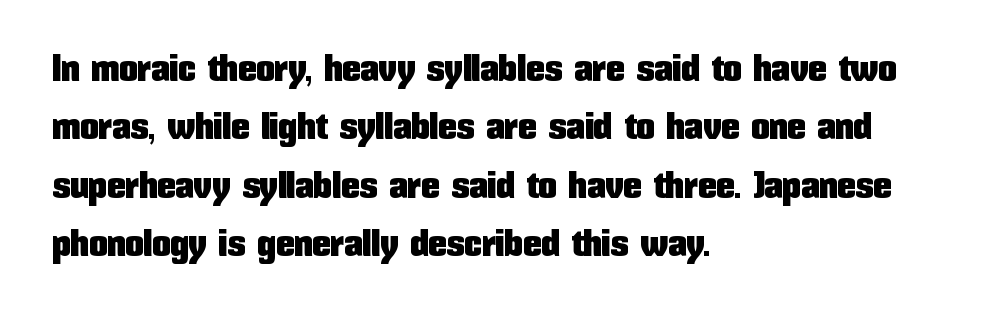
The image shows 37 px condensed sans-serif type, upright; set left-aligned, normal line spacing (1.58x), normal letter spacing, not underlined; low stroke contrast and a medium x-height.
